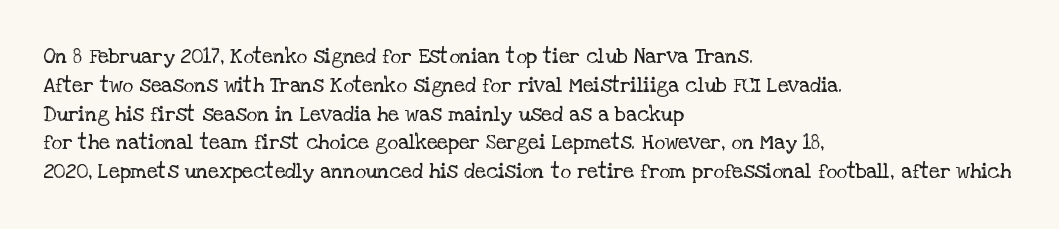
{"italic": "no", "bold": "no", "underline": "no", "align": "left", "line_spacing": "normal", "line_spacing_ratio": 1.37, "letter_spacing": "normal", "letter_spacing_em": 0.0, "glyph_px": 21}
